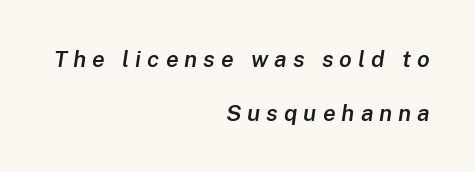
The image shows 23 px text type, italic (leaning right); set right-aligned, loose line spacing (2.34x), unusually wide letter spacing (+0.26 em), not underlined.
